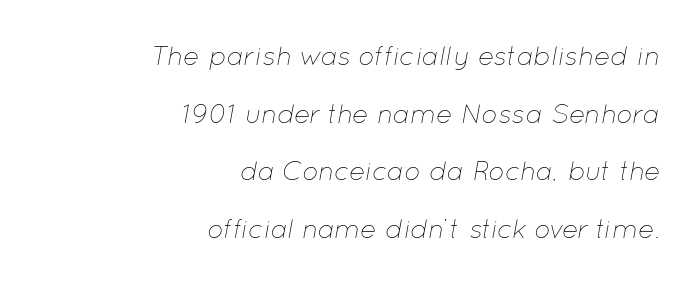
{"italic": "yes", "lean": "right", "slant_degrees": 12, "bold": "no", "underline": "no", "align": "right", "line_spacing": "loose", "line_spacing_ratio": 2.13, "letter_spacing": "normal", "letter_spacing_em": 0.0, "glyph_px": 27}
